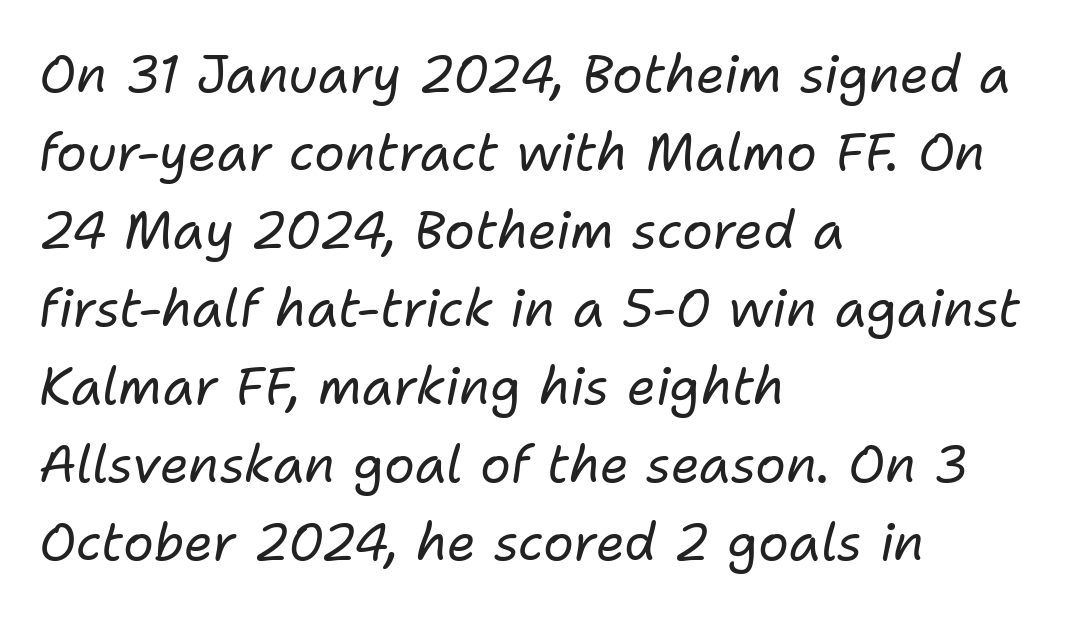
The image shows 51 px regular-weight type, italic (leaning right); set left-aligned, normal line spacing (1.53x), normal letter spacing, not underlined; low stroke contrast and a medium x-height.
